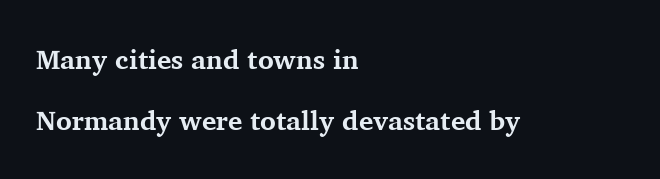
The image shows 27 px bold type, upright; set left-aligned, loose line spacing (2.26x), normal letter spacing, not underlined.
